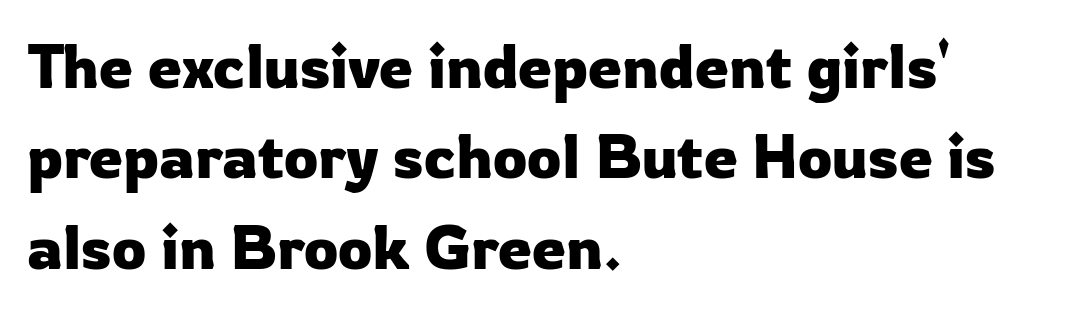
{"serif": "no", "italic": "no", "width": "normal", "stroke_contrast": "low", "x_height": "medium", "monospaced": "no", "underline": "no", "align": "left", "line_spacing": "normal", "line_spacing_ratio": 1.48, "letter_spacing": "normal", "letter_spacing_em": 0.0, "glyph_px": 61}
